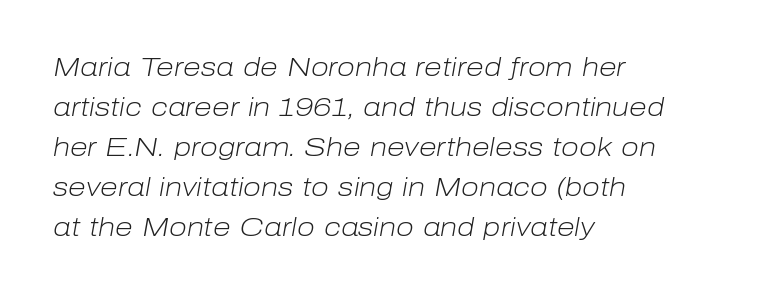
The image shows 26 px text type, italic (leaning right); set left-aligned, normal line spacing (1.54x), normal letter spacing, not underlined.
